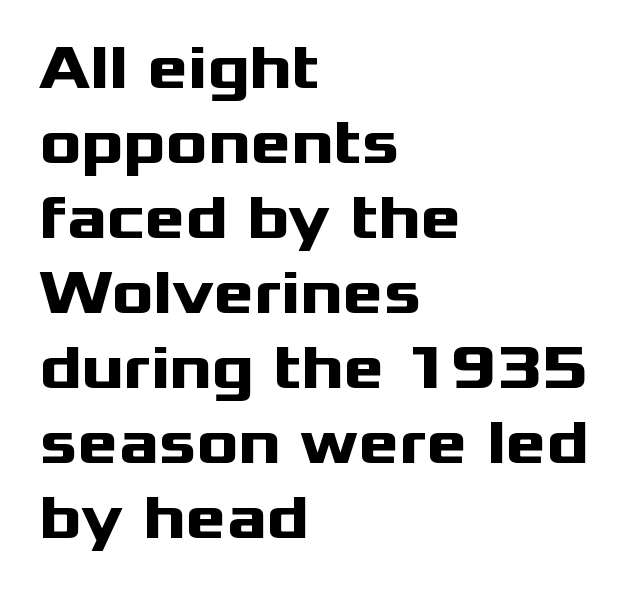
Layout note: lines flush left. Between one letter and the next there's only the usual sliver of space. Emphasis by weight is at full strength: bold. The lettering stays uniformly vertical, giving the passage a roman look. Has an underline been added? It has not.
